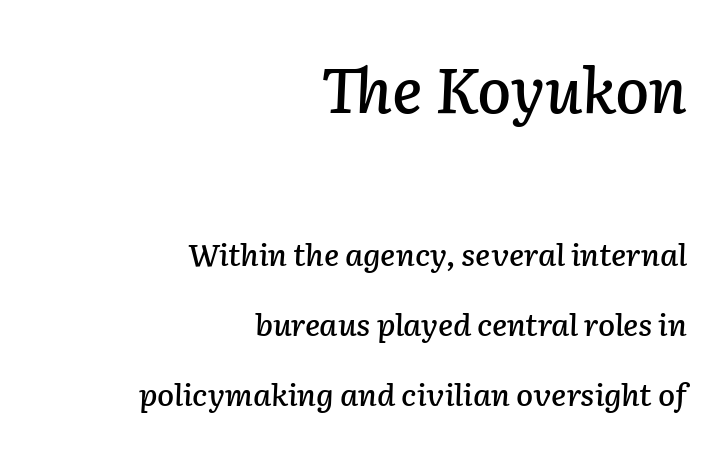
{"italic": "yes", "lean": "right", "slant_degrees": 2, "width": "normal", "stroke_contrast": "low", "x_height": "medium", "monospaced": "no", "underline": "no", "align": "right", "line_spacing": "loose", "line_spacing_ratio": 2.25, "letter_spacing": "normal", "letter_spacing_em": 0.0, "larger_block": "first", "size_ratio": 2.0, "glyph_px": 62}
